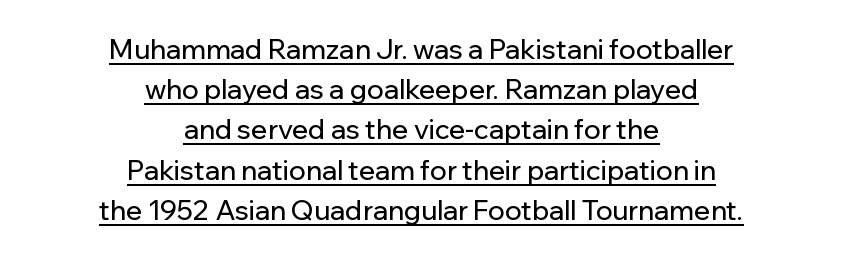
Q: Is the text italic (slanted)? A: No, it is upright.
Q: Is the text underlined? A: Yes.
Q: How is the paragraph aligned? A: Centered.
Q: Is the spacing between letters normal or unusually wide? A: Normal.
Q: Is the spacing between lines tight, normal or loose? A: Normal.
